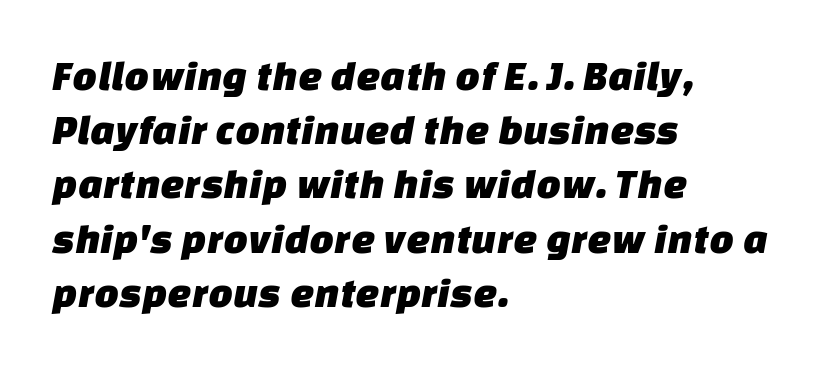
Leading: standard. Between one letter and the next there's only the usual sliver of space. Descender tails drop into unmarked territory. The rendering uses natural spacing where letterforms have individual widths.
